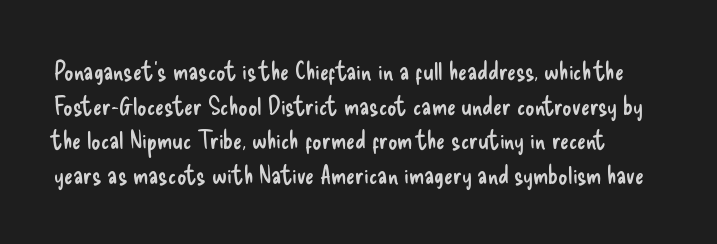
Q: Is the text bold? A: No.
Q: Is the text italic (slanted)? A: No, it is upright.
Q: Is the text underlined? A: No.
Q: Is the spacing between letters normal or unusually wide? A: Normal.
Q: Is the spacing between lines tight, normal or loose? A: Normal.
